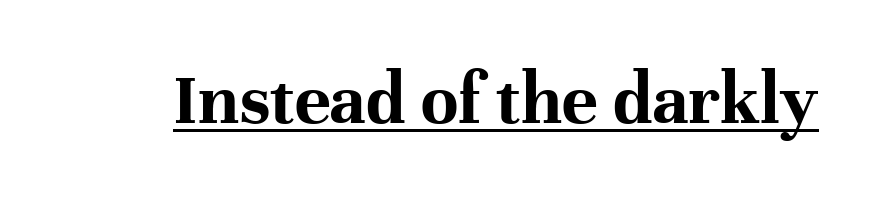
The image shows 76 px bold serif type, upright; set normal letter spacing, underlined; high stroke contrast and a medium x-height.
